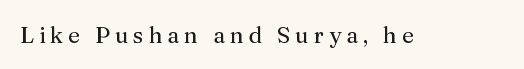
It's the straight-up-and-down kind of type. No extra ink here — the face is not bold. Descender tails drop into unmarked territory. Short note: letters widely spaced.
